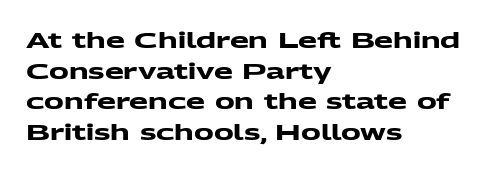
{"bold": "yes", "underline": "no", "align": "left", "line_spacing": "normal", "line_spacing_ratio": 1.39, "letter_spacing": "normal", "letter_spacing_em": 0.0, "glyph_px": 22}
